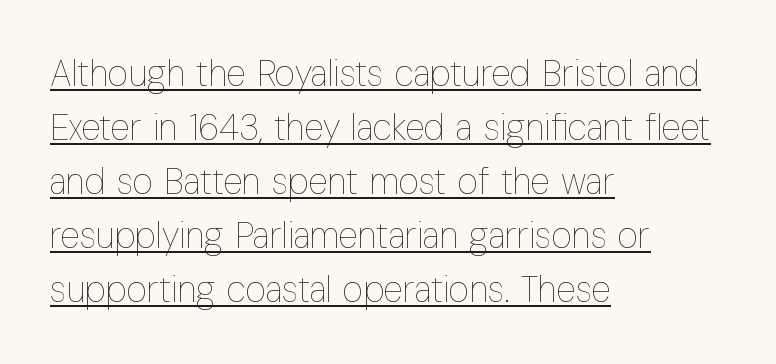
The image shows 36 px thin, condensed type, upright; set left-aligned, normal line spacing (1.5x), normal letter spacing, underlined; low stroke contrast and a medium x-height.
